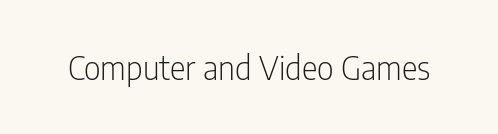
This is roman type, the default non-slanted kind. The zone under the glyphs is completely vacant. This sample has the flowing, uneven cadence of proportional lettering. The designer went with a sans here, leaving each stem footless. Each stroke keeps to a modest, everyday thickness or less.
